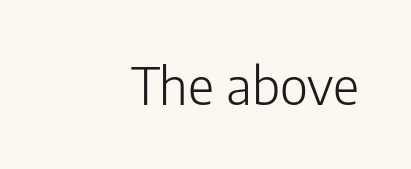
The image shows 51 px light sans-serif type, upright; set right-aligned, normal letter spacing, not underlined; low stroke contrast and a medium x-height.
